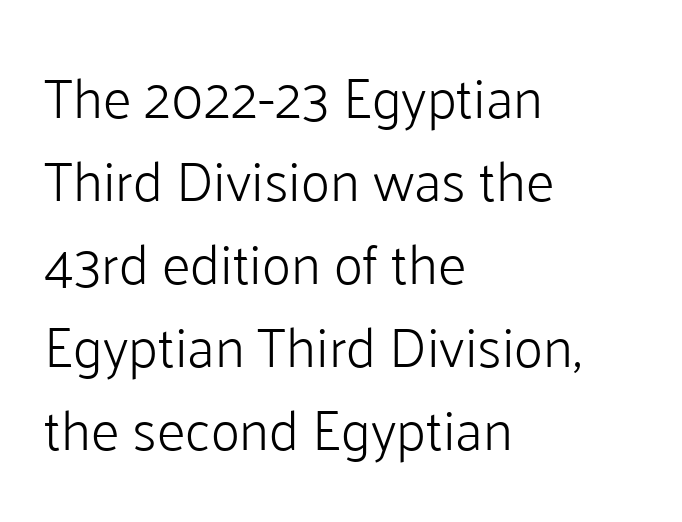
It's the straight-up-and-down kind of type. The typesetting does not lean heavy: it is not bold. This rendering leaves character spacing at its baseline value. Layout note: lines flush left. These lines are rendered in a variable-pitch font.
